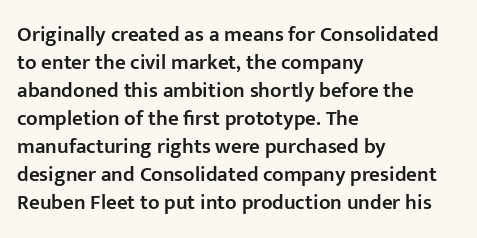
Q: Is the text bold? A: Semi-bold.
Q: Is the text italic (slanted)? A: No, it is upright.
Q: Is the text underlined? A: No.
Q: How is the paragraph aligned? A: Left-aligned.
Q: Is the spacing between letters normal or unusually wide? A: Normal.
Q: Is the spacing between lines tight, normal or loose? A: Normal.
